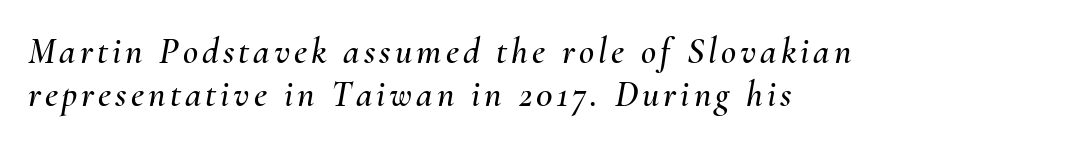
Q: Is the text italic (slanted)? A: Yes, it leans right by about 10 degrees.
Q: Is the text underlined? A: No.
Q: How is the paragraph aligned? A: Left-aligned.
Q: Is the spacing between lines tight, normal or loose? A: Tight.
Q: Width (condensed, normal, or wide)? A: Normal.
Q: Stroke contrast? A: Medium.
Q: x-height? A: Small.
Q: Monospaced? A: No.
